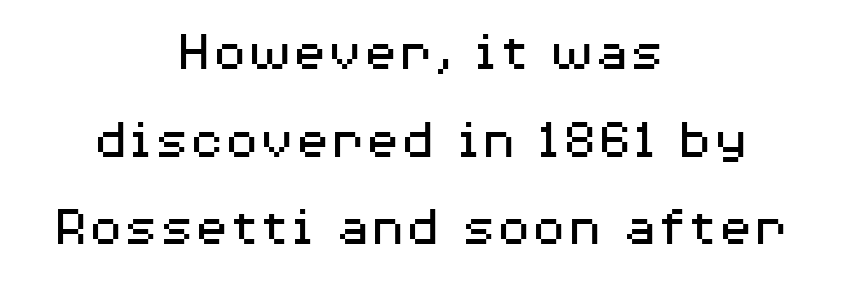
Just letters on the line, the space beneath them empty. Character widths vary here, with narrow letters taking less room than wide ones. Short note: letters normally spaced. The passage shown stacks its lines at a standard gap. Bold? No — there's no thickening of the strokes.
